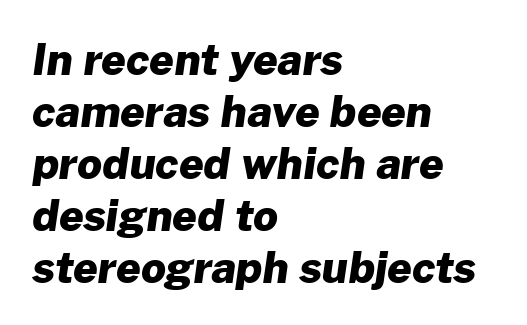
Q: Is the text bold? A: Yes.
Q: Is the typeface a serif or a sans-serif typeface? A: Sans-serif.
Q: Is the text underlined? A: No.
Q: How is the paragraph aligned? A: Left-aligned.
Q: Is the spacing between letters normal or unusually wide? A: Normal.
Q: Width (condensed, normal, or wide)? A: Normal.
Q: Stroke contrast? A: Low.
Q: x-height? A: Medium.
Q: Monospaced? A: No.
